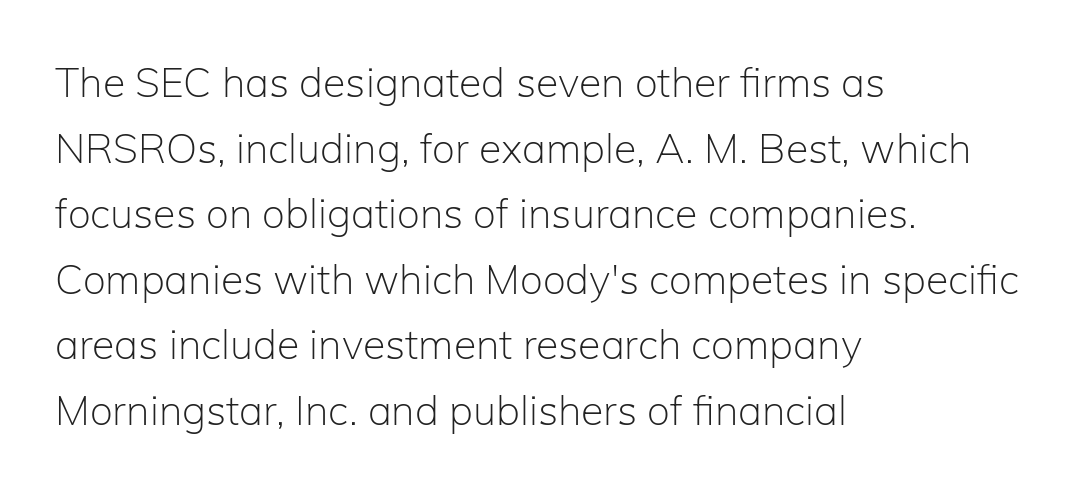
The image shows 41 px light sans-serif type, upright; set left-aligned, normal line spacing (1.6x), normal letter spacing, not underlined; low stroke contrast and a medium x-height.
